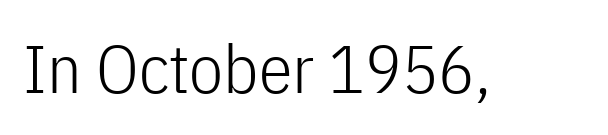
The image shows 68 px light, condensed sans-serif type, upright; set normal letter spacing, not underlined; low stroke contrast and a medium x-height.
